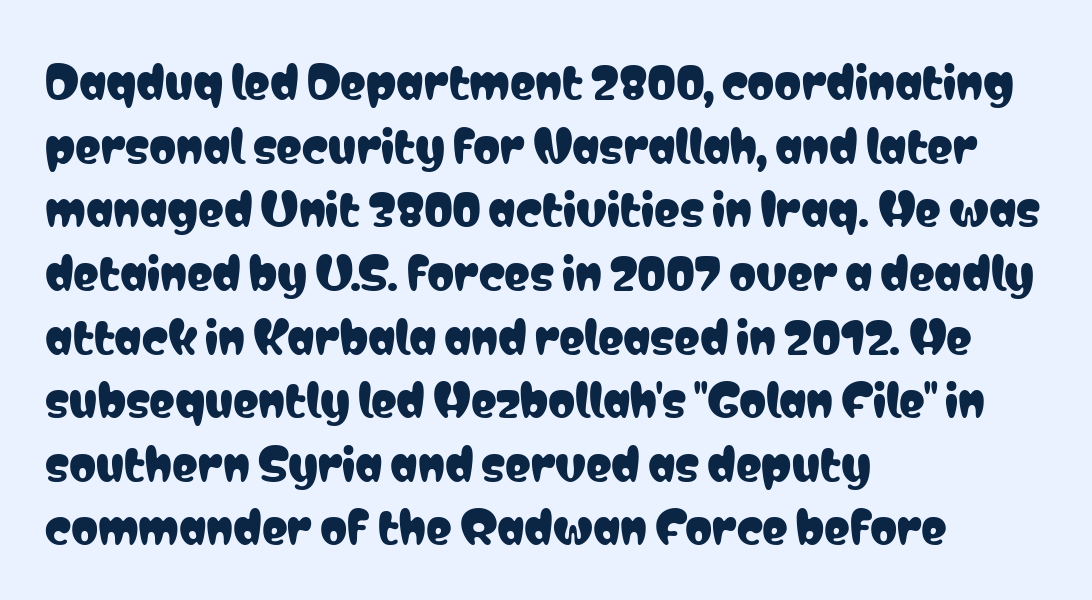
The image shows 43 px condensed sans-serif type, upright; set left-aligned, normal line spacing (1.48x), normal letter spacing, not underlined; low stroke contrast and a medium x-height.
